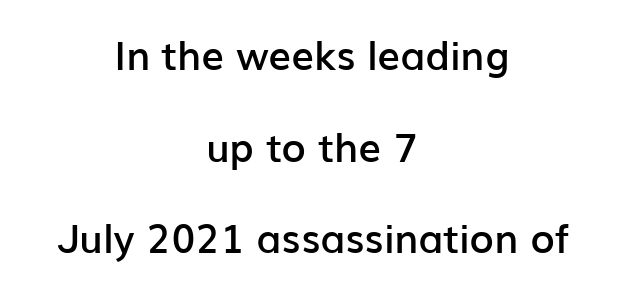
{"serif": "no", "italic": "no", "bold": "semi", "weight": "semibold", "width": "normal", "stroke_contrast": "low", "x_height": "medium", "monospaced": "no", "underline": "no", "align": "center", "line_spacing": "loose", "line_spacing_ratio": 2.29, "letter_spacing": "normal", "letter_spacing_em": 0.0, "glyph_px": 40}
